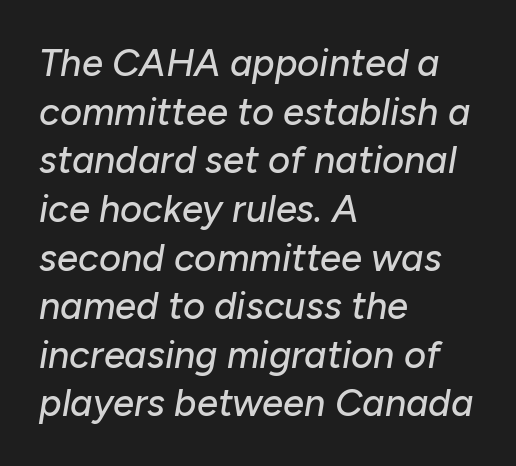
The image shows 38 px text type, italic (leaning right); set left-aligned, normal line spacing (1.28x), normal letter spacing, not underlined; low stroke contrast and a medium x-height.
